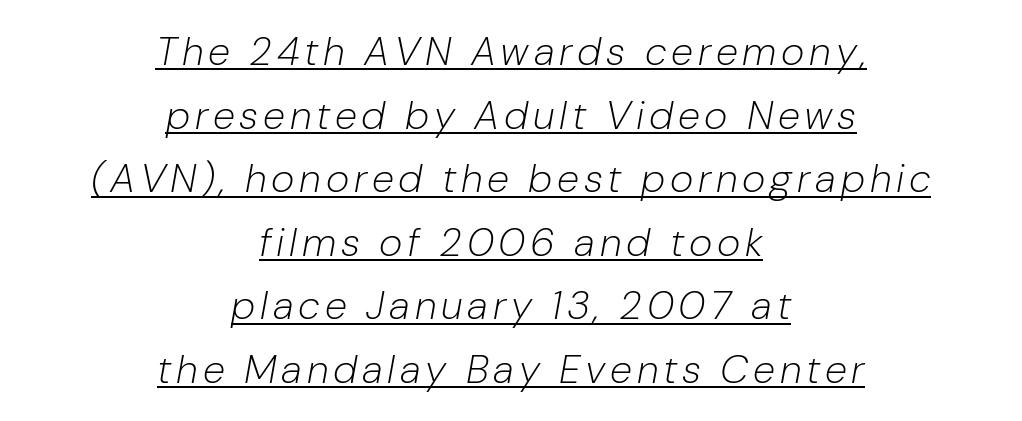
The image shows 40 px light type, italic (leaning right); set centered, normal line spacing (1.59x), underlined; low stroke contrast and a medium x-height.
